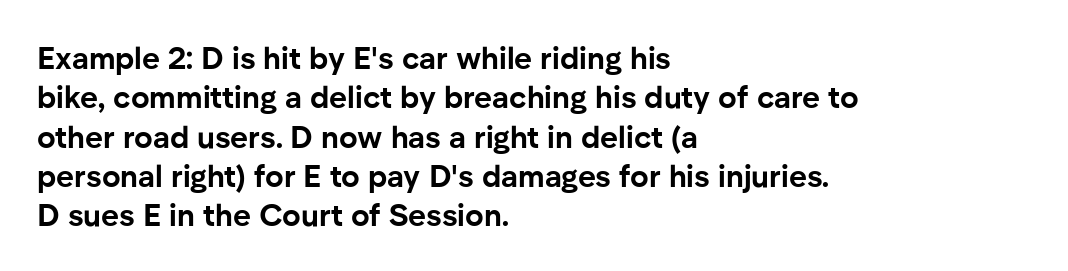
Q: Is the text bold? A: Yes.
Q: Is the text italic (slanted)? A: No, it is upright.
Q: Is the typeface a serif or a sans-serif typeface? A: Sans-serif.
Q: Is the text underlined? A: No.
Q: How is the paragraph aligned? A: Left-aligned.
Q: Is the spacing between letters normal or unusually wide? A: Normal.
Q: Is the spacing between lines tight, normal or loose? A: Normal.
Q: Width (condensed, normal, or wide)? A: Normal.
Q: Stroke contrast? A: Low.
Q: x-height? A: Medium.
Q: Monospaced? A: No.
